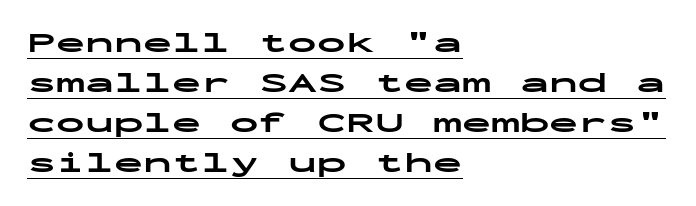
Note: no serifs on the glyphs. Is there any slant? The stems are plumb. Typeset ragged right — the left edge is the straight one. If you measured baseline to baseline, you'd find a middling distance. The type is set solid horizontally, with unmodified tracking.
